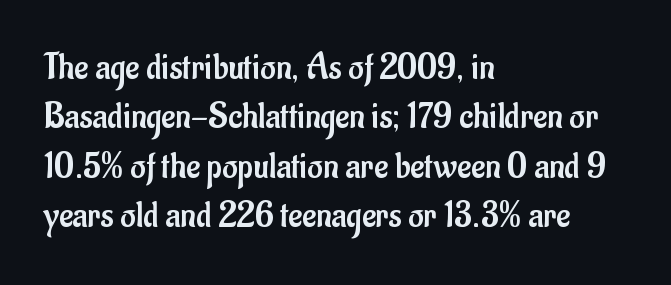
These lines keep a tight, regular rhythm from letter to letter. Every stem runs plumb, perpendicular to the baseline. The strokes carry an ordinary text weight at most. Is there much room between lines? A standard amount, neither cramped nor airy. Check where the strokes stop: nothing finishes them off — pure sans. The face used here is proportionally spaced, like ordinary book or web type.
